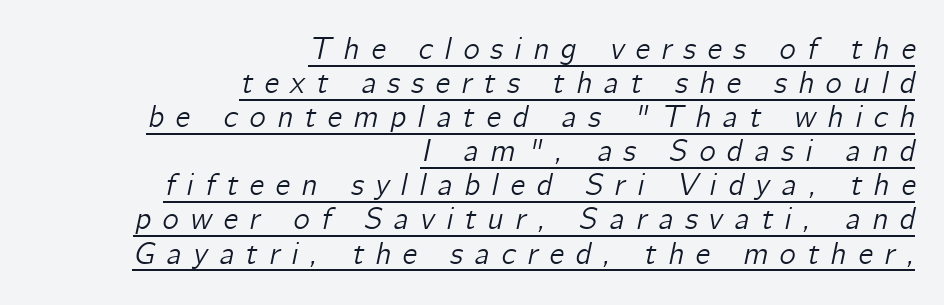
The image shows 31 px text type, italic (leaning right); set right-aligned, tight line spacing (1.1x), unusually wide letter spacing (+0.37 em), underlined; low stroke contrast and a medium x-height.
